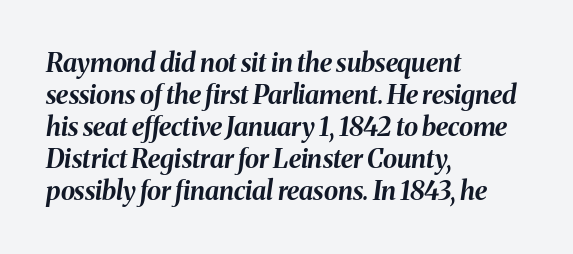
Q: Is the text bold? A: Yes.
Q: Is the text italic (slanted)? A: Yes, it leans right by about 8 degrees.
Q: Is the text underlined? A: No.
Q: How is the paragraph aligned? A: Left-aligned.
Q: Is the spacing between letters normal or unusually wide? A: Normal.
